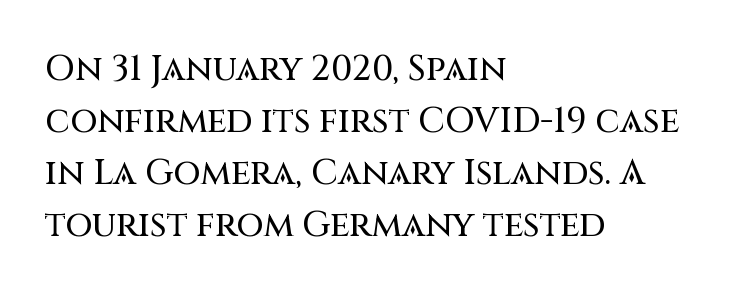
{"serif": "no", "italic": "no", "width": "normal", "stroke_contrast": "medium", "x_height": "large", "monospaced": "no", "underline": "no", "align": "left", "line_spacing": "normal", "line_spacing_ratio": 1.49, "letter_spacing": "normal", "letter_spacing_em": 0.0, "glyph_px": 35}
